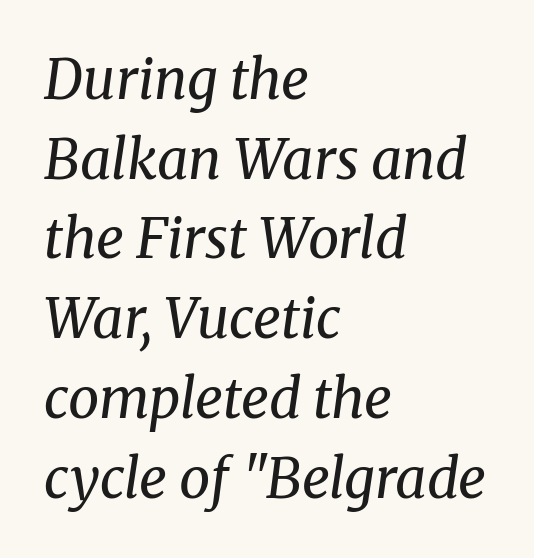
{"serif": "yes", "italic": "yes", "lean": "right", "slant_degrees": 8, "bold": "no", "weight": "regular", "width": "normal", "stroke_contrast": "medium", "x_height": "medium", "monospaced": "no", "underline": "no", "align": "left", "line_spacing": "normal", "line_spacing_ratio": 1.45, "letter_spacing": "normal", "letter_spacing_em": 0.0, "glyph_px": 55}
